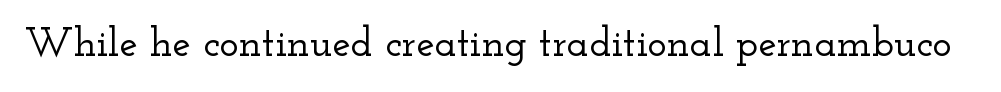
Q: Is the text italic (slanted)? A: No, it is upright.
Q: Is the typeface a serif or a sans-serif typeface? A: Serif.
Q: Is the text underlined? A: No.
Q: Is the spacing between letters normal or unusually wide? A: Normal.
Q: Width (condensed, normal, or wide)? A: Wide.
Q: Stroke contrast? A: Low.
Q: x-height? A: Small.
Q: Monospaced? A: No.
